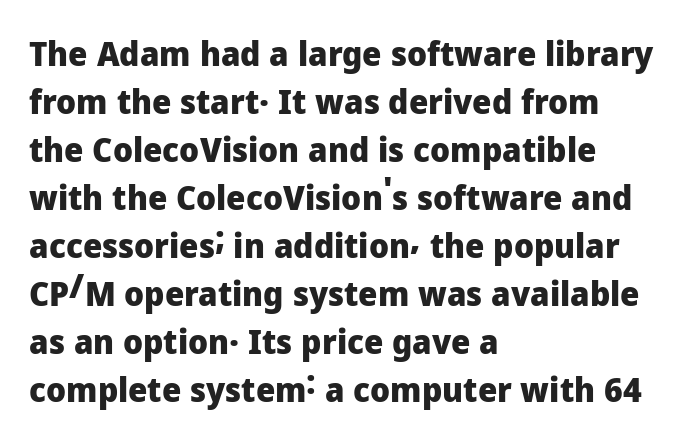
{"serif": "no", "italic": "no", "bold": "yes", "weight": "heavy", "width": "normal", "stroke_contrast": "low", "x_height": "medium", "monospaced": "no", "underline": "no", "align": "left", "line_spacing": "normal", "line_spacing_ratio": 1.41, "letter_spacing": "normal", "letter_spacing_em": 0.0, "glyph_px": 34}
